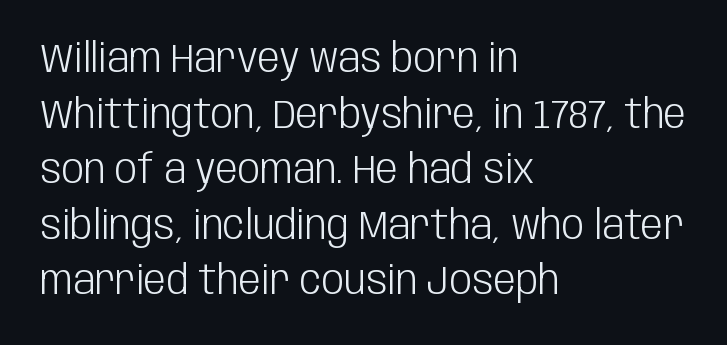
Examine the stroke ends and you'll find no serifs. Beneath every word, the page is bare. Think of a printed novel: that variable character pitch is what you see here. Posture: straight, roman, zero tilt. If you measured baseline to baseline, you'd find a middling distance. Default kerning and tracking; the words read as compact shapes.
